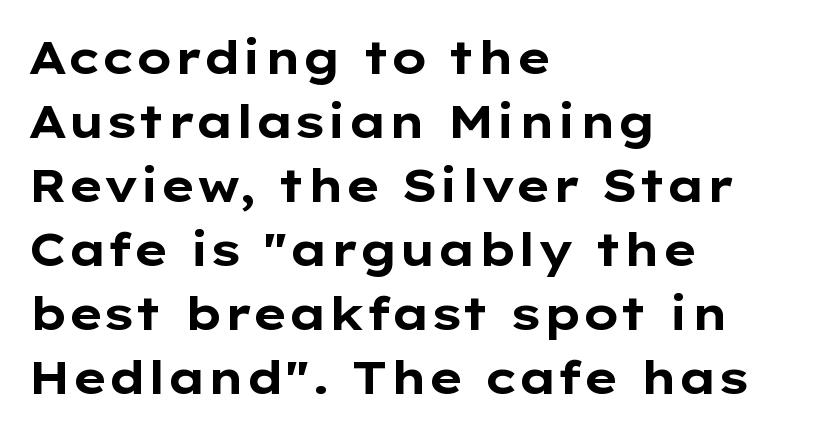
These lines are rendered in a variable-pitch font. Evenly set lines give the paragraph a standard silhouette. This sample uses an upright cut, with every glyph sitting square on the baseline. Check where the strokes stop: nothing finishes them off — pure sans.
